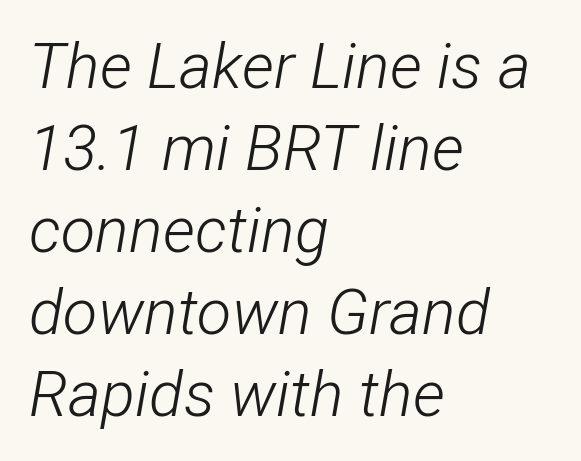
One glance says typical: line gaps are just what's usual. Ink coverage per letter is moderate at most. Each letter keeps its own natural width here, so spacing adapts to shape. You can tell it's italic because the verticals aren't actually vertical.
